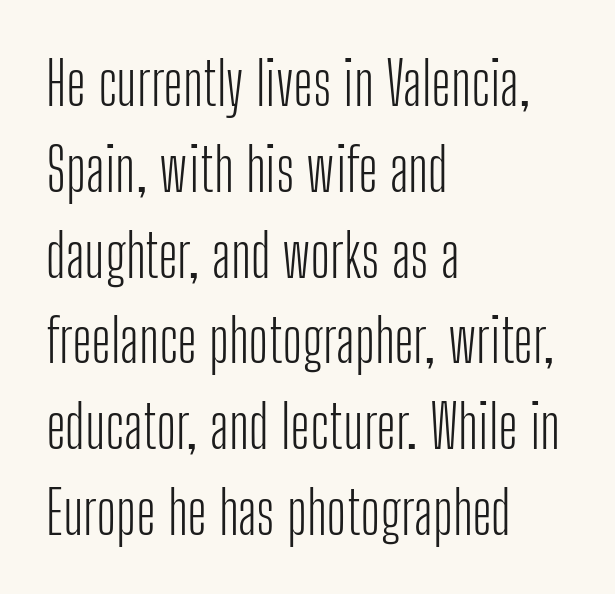
The image shows 60 px light, condensed sans-serif type, upright; set left-aligned, normal line spacing (1.43x), normal letter spacing, not underlined; low stroke contrast and a medium x-height.
